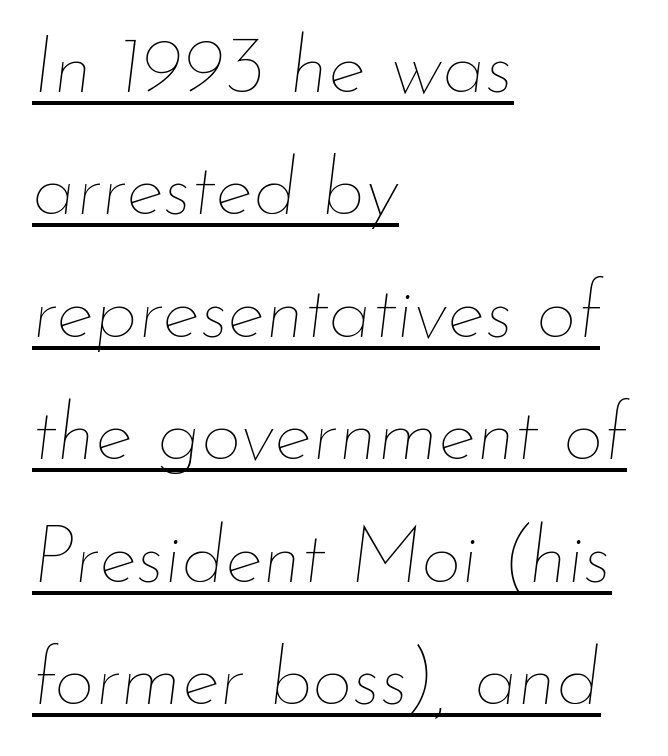
{"italic": "yes", "lean": "right", "slant_degrees": 7, "bold": "no", "weight": "thin", "width": "normal", "stroke_contrast": "low", "x_height": "small", "monospaced": "no", "underline": "yes", "align": "left", "line_spacing": "normal", "line_spacing_ratio": 1.53, "letter_spacing": "normal", "letter_spacing_em": 0.0, "glyph_px": 80}
